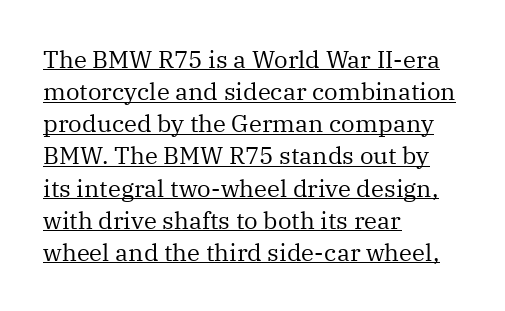
These characters rest on top of a visible drawn line. A light-to-regular cut is what we see here. The face used here is rendered with its standard letterfit. This rendering uses left alignment, leaving the right contour irregular. Leading matches the norm, producing a regular column.
